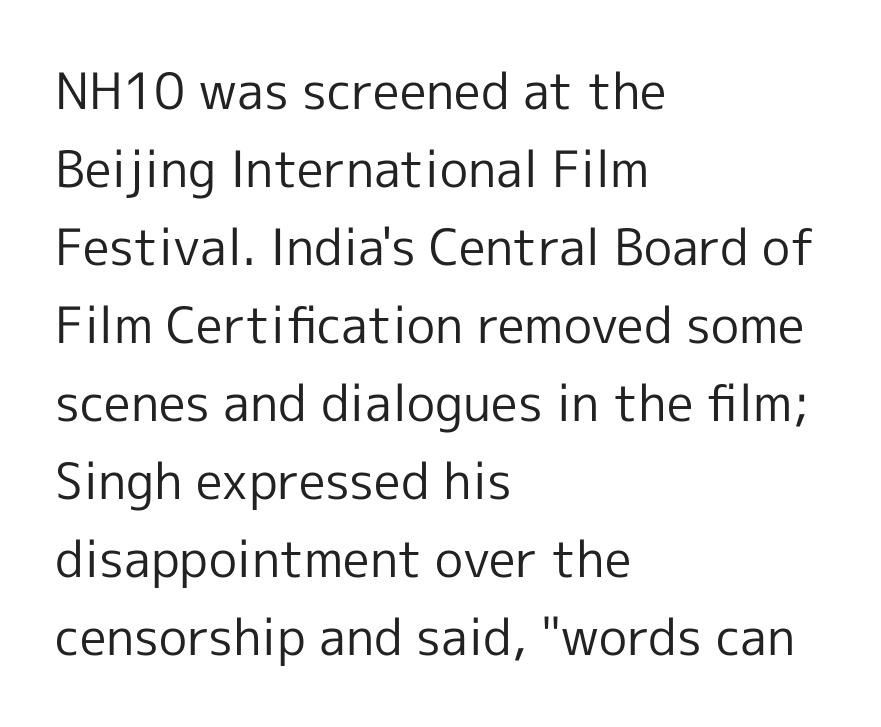
Q: Is the text bold? A: No.
Q: Is the text italic (slanted)? A: No, it is upright.
Q: Is the typeface a serif or a sans-serif typeface? A: Sans-serif.
Q: Is the text underlined? A: No.
Q: How is the paragraph aligned? A: Left-aligned.
Q: Is the spacing between letters normal or unusually wide? A: Normal.
Q: Is the spacing between lines tight, normal or loose? A: Normal.
Q: Width (condensed, normal, or wide)? A: Normal.
Q: x-height? A: Medium.
Q: Monospaced? A: No.
